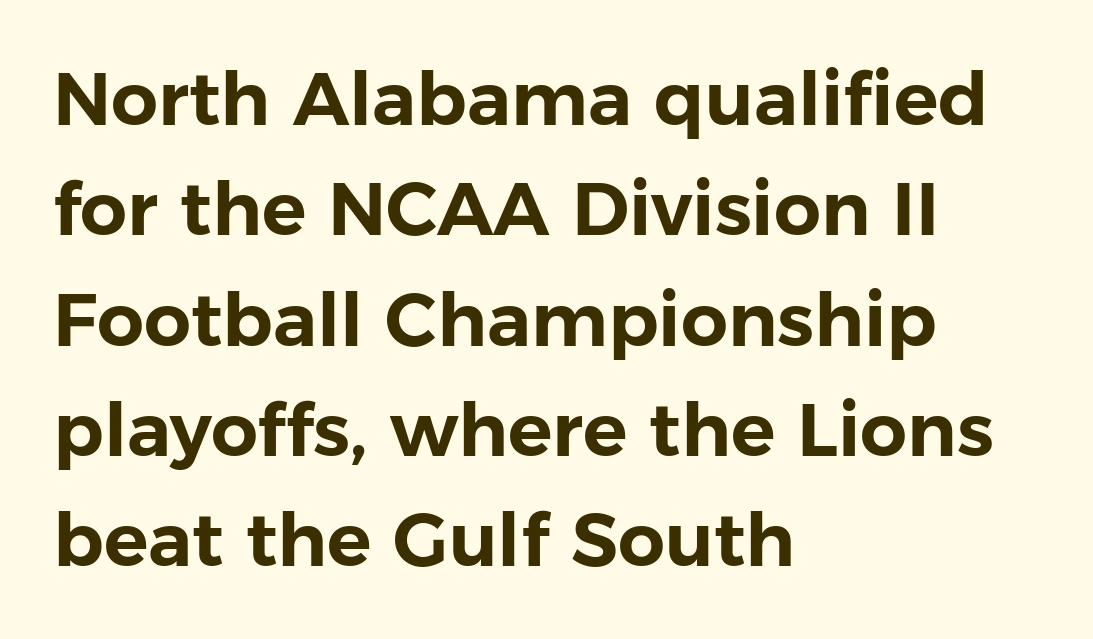
Think of a printed novel: that variable character pitch is what you see here. Posture: vertical. The paragraph has a hard left edge and a soft right edge. Compared with typical body copy, the letter spacing here is the same. Are there feet on the stems? There aren't — it's a sans.
